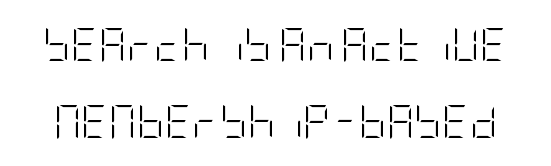
Q: Is the text bold? A: No.
Q: Is the text italic (slanted)? A: No, it is upright.
Q: Is the typeface a serif or a sans-serif typeface? A: Sans-serif.
Q: Is the text underlined? A: No.
Q: Is the spacing between letters normal or unusually wide? A: Normal.
Q: Is the spacing between lines tight, normal or loose? A: Loose.
Q: Width (condensed, normal, or wide)? A: Condensed.
Q: Stroke contrast? A: Low.
Q: x-height? A: Large.
